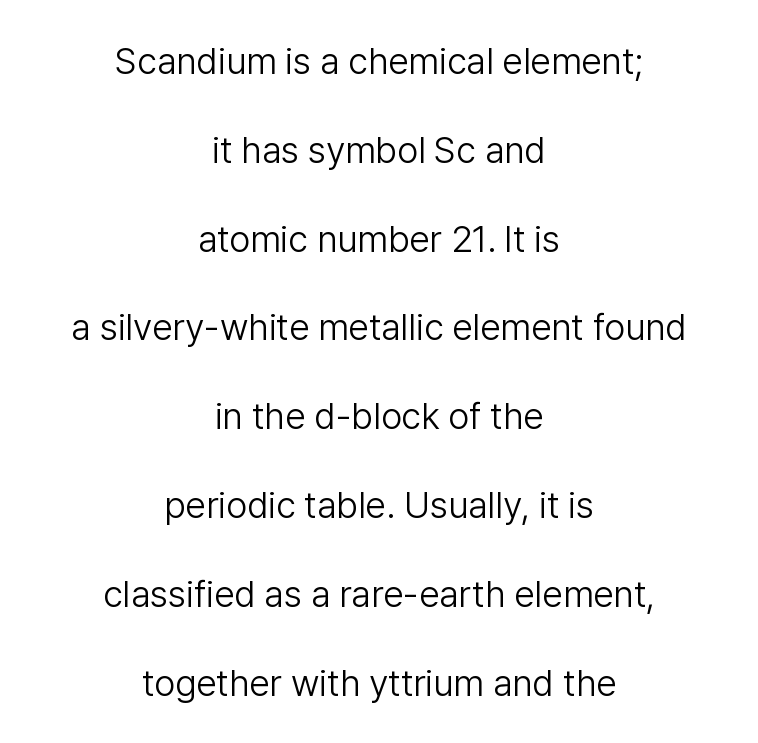
The image shows 37 px light sans-serif type, upright; set centered, loose line spacing (2.4x), normal letter spacing, not underlined; low stroke contrast and a medium x-height.
